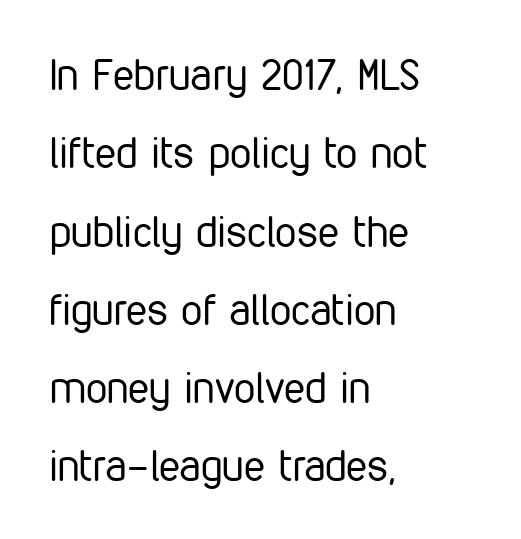
The image shows 43 px regular-weight, condensed sans-serif type, upright; set left-aligned, line spacing 1.82x, normal letter spacing, not underlined; low stroke contrast and a medium x-height.
